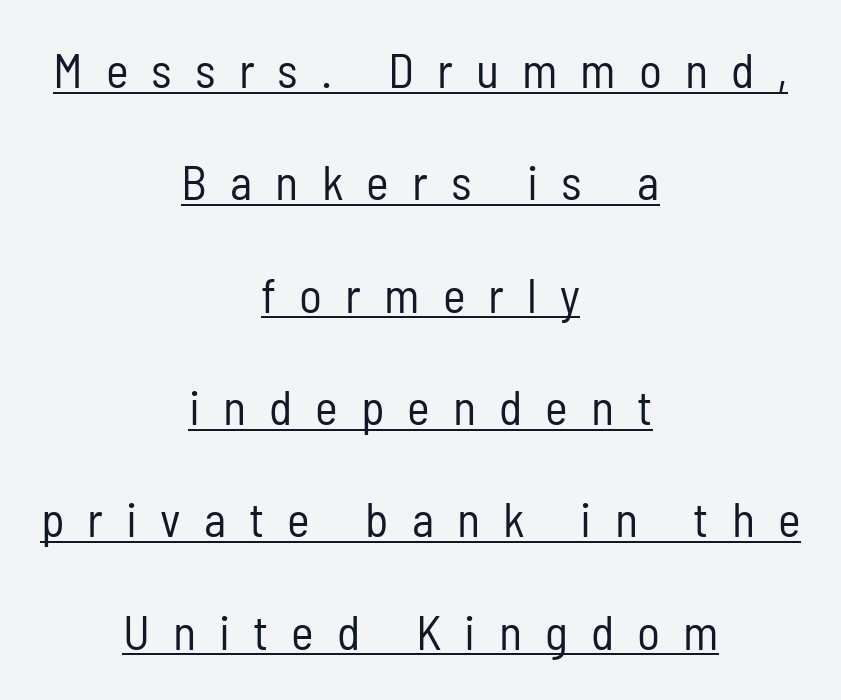
Q: Is the text bold? A: No.
Q: Is the text italic (slanted)? A: No, it is upright.
Q: Is the typeface a serif or a sans-serif typeface? A: Sans-serif.
Q: Is the text underlined? A: Yes.
Q: How is the paragraph aligned? A: Centered.
Q: Is the spacing between letters normal or unusually wide? A: Unusually wide.
Q: Is the spacing between lines tight, normal or loose? A: Loose.
Q: Width (condensed, normal, or wide)? A: Condensed.
Q: Stroke contrast? A: Low.
Q: x-height? A: Medium.
Q: Monospaced? A: No.
